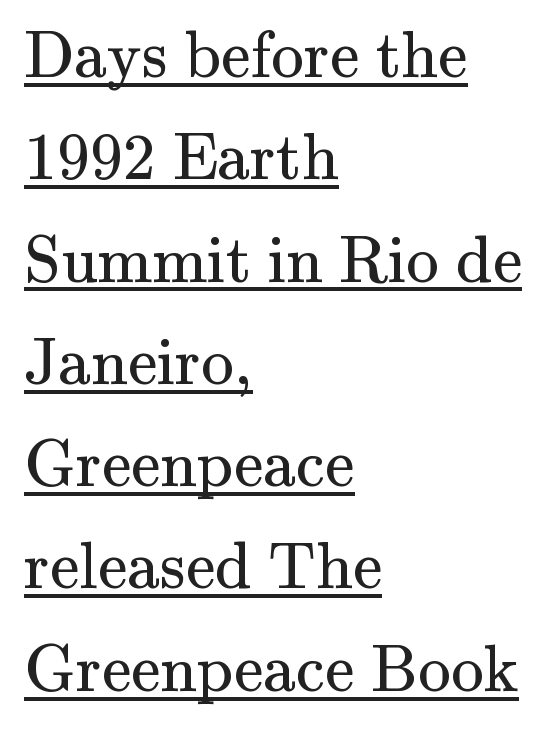
{"serif": "yes", "italic": "no", "bold": "no", "weight": "regular", "width": "normal", "stroke_contrast": "medium", "x_height": "small", "monospaced": "no", "underline": "yes", "align": "left", "line_spacing": "normal", "line_spacing_ratio": 1.55, "letter_spacing": "normal", "letter_spacing_em": 0.0, "glyph_px": 66}
